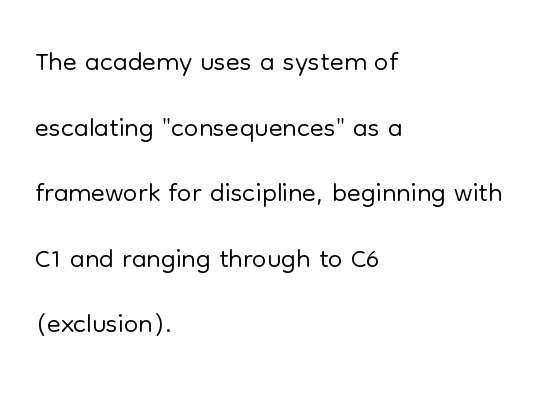
Q: Is the text bold? A: No.
Q: Is the text italic (slanted)? A: No, it is upright.
Q: Is the typeface a serif or a sans-serif typeface? A: Sans-serif.
Q: Is the text underlined? A: No.
Q: How is the paragraph aligned? A: Left-aligned.
Q: Is the spacing between letters normal or unusually wide? A: Normal.
Q: Is the spacing between lines tight, normal or loose? A: Normal.
Q: Width (condensed, normal, or wide)? A: Normal.
Q: Stroke contrast? A: Low.
Q: x-height? A: Medium.
Q: Monospaced? A: No.
